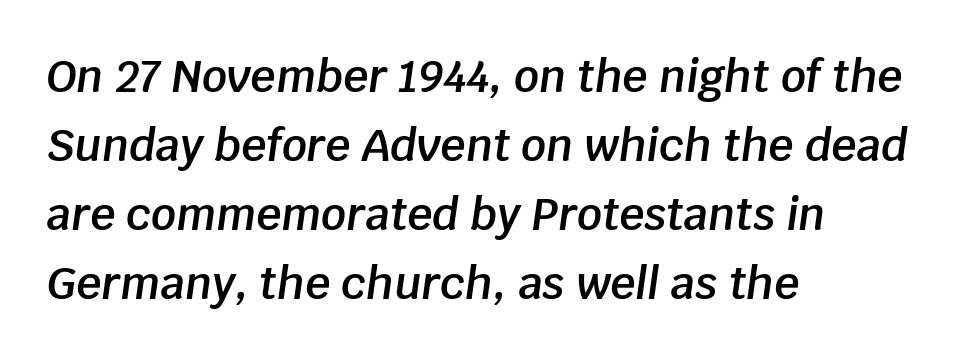
Q: Is the text bold? A: Semi-bold.
Q: Is the text italic (slanted)? A: Yes, it leans right by about 8 degrees.
Q: Is the text underlined? A: No.
Q: How is the paragraph aligned? A: Left-aligned.
Q: Is the spacing between letters normal or unusually wide? A: Normal.
Q: Is the spacing between lines tight, normal or loose? A: Normal.
Q: Width (condensed, normal, or wide)? A: Normal.
Q: Stroke contrast? A: Low.
Q: x-height? A: Large.
Q: Monospaced? A: No.
